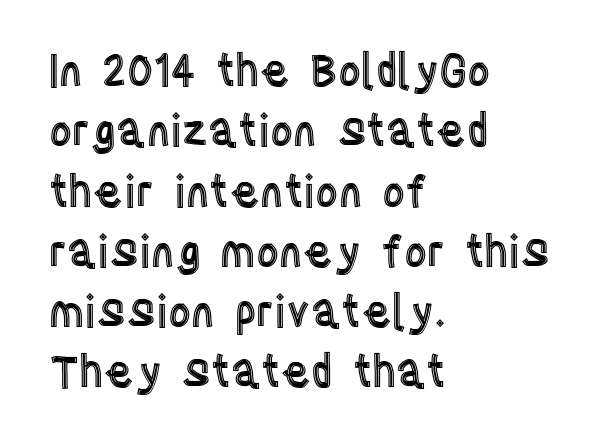
{"italic": "no", "width": "condensed", "x_height": "large", "monospaced": "no", "underline": "no", "align": "left", "line_spacing": "normal", "line_spacing_ratio": 1.37, "letter_spacing": "normal", "letter_spacing_em": 0.0, "glyph_px": 44}
